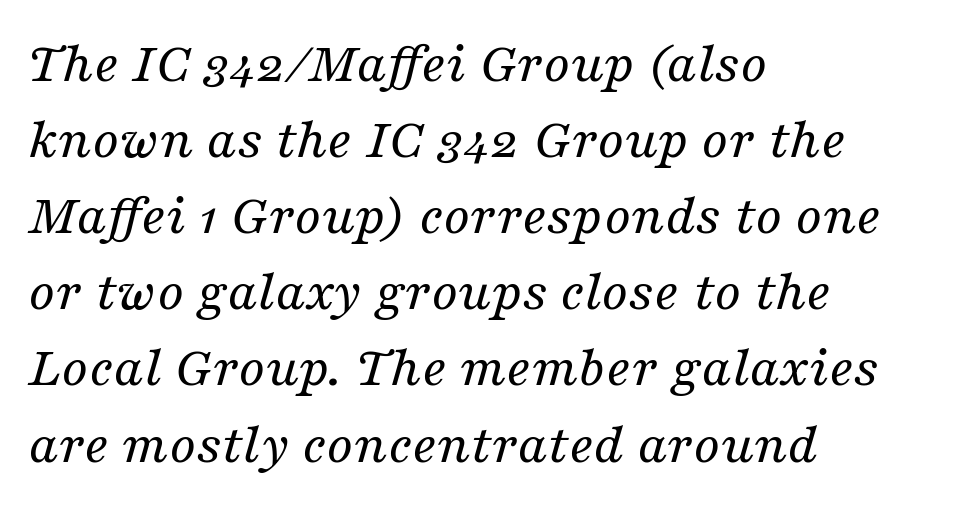
A typesetter would call this proportional, since set widths differ per character. No heavy texture on the line: the type isn't bold. Rows of type keep a routine distance in the vertical direction. How are the letters spaced? Ordinarily, with no added tracking. Would a proofreader flag this as italicized? Yes. These lines are composed in type with serifs.
